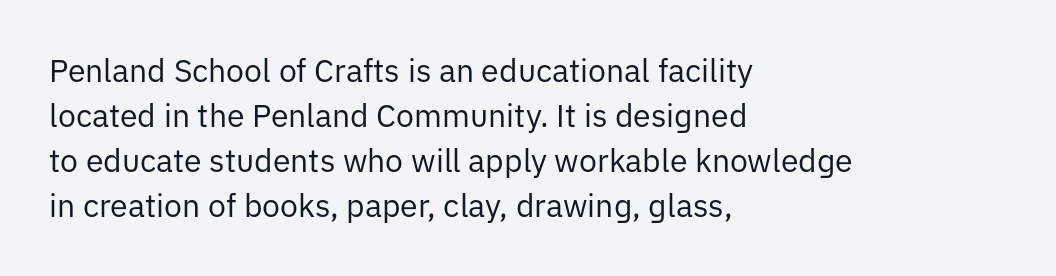
Q: Is the text bold? A: No.
Q: Is the text italic (slanted)? A: No, it is upright.
Q: Is the typeface a serif or a sans-serif typeface? A: Sans-serif.
Q: Is the text underlined? A: No.
Q: How is the paragraph aligned? A: Left-aligned.
Q: Is the spacing between letters normal or unusually wide? A: Normal.
Q: Is the spacing between lines tight, normal or loose? A: Normal.
Q: Width (condensed, normal, or wide)? A: Normal.
Q: Stroke contrast? A: Low.
Q: x-height? A: Medium.
Q: Monospaced? A: No.
